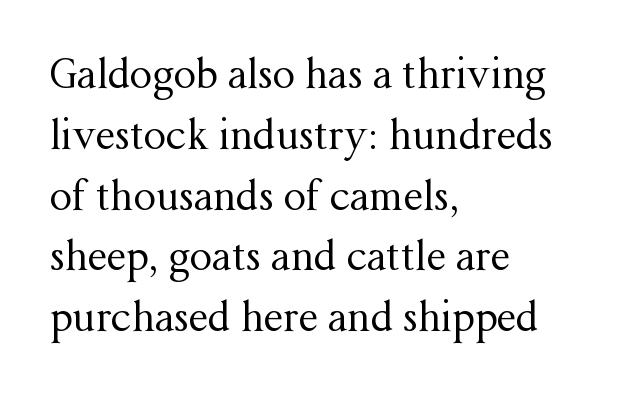
{"serif": "yes", "italic": "no", "bold": "no", "weight": "regular", "width": "normal", "stroke_contrast": "medium", "x_height": "medium", "monospaced": "no", "underline": "no", "align": "left", "line_spacing": "normal", "line_spacing_ratio": 1.52, "letter_spacing": "normal", "letter_spacing_em": 0.0, "glyph_px": 40}
